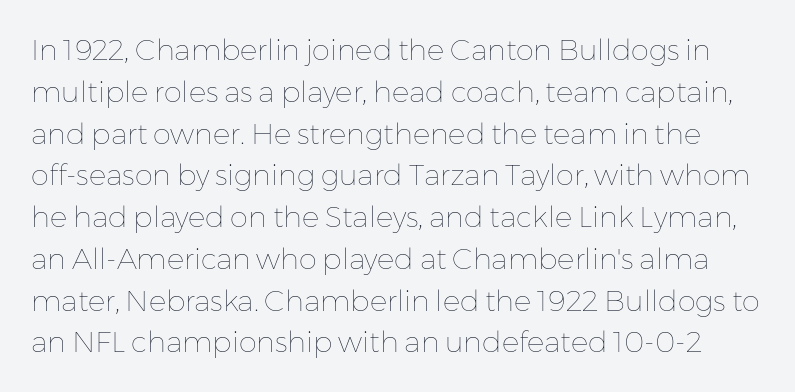
{"italic": "no", "bold": "no", "weight": "thin", "width": "normal", "stroke_contrast": "low", "x_height": "medium", "monospaced": "no", "underline": "no", "line_spacing": "normal", "line_spacing_ratio": 1.44, "letter_spacing": "normal", "letter_spacing_em": 0.0, "glyph_px": 29}
